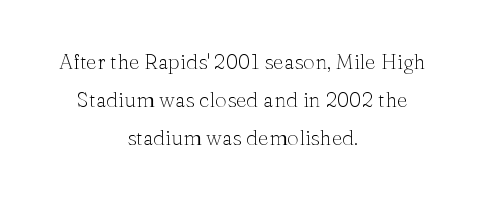
In terms of letterspacing, this is plain default setting. The typesetter chose a symmetrical, centered arrangement here. Quick note: underline off. These glyphs show unthickened strokes, regular width or finer. A typesetter would mark this as roman, not italic.
